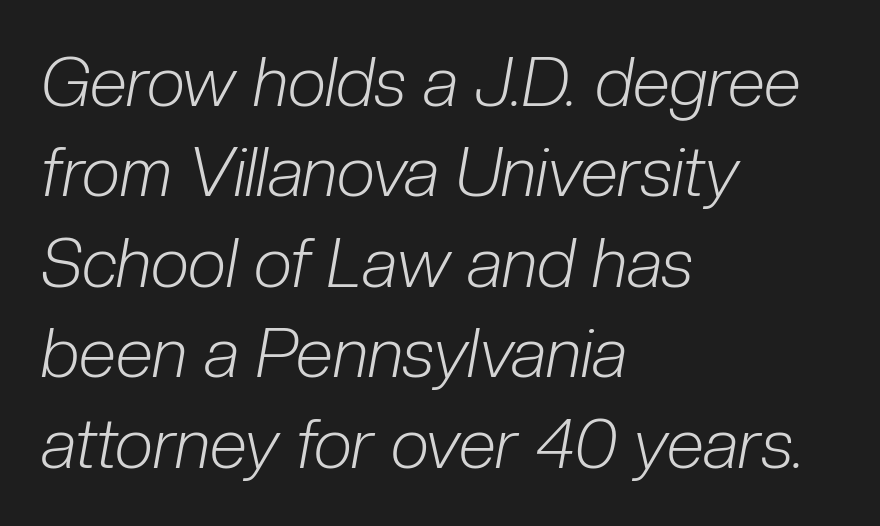
{"italic": "yes", "lean": "right", "slant_degrees": 10, "bold": "no", "weight": "light", "width": "condensed", "stroke_contrast": "low", "x_height": "medium", "monospaced": "no", "underline": "no", "align": "left", "line_spacing": "normal", "line_spacing_ratio": 1.33, "letter_spacing": "normal", "letter_spacing_em": 0.0, "glyph_px": 68}
